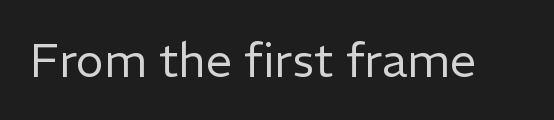
The image shows 47 px regular-weight sans-serif type, upright; set normal letter spacing, not underlined; low stroke contrast and a medium x-height.
